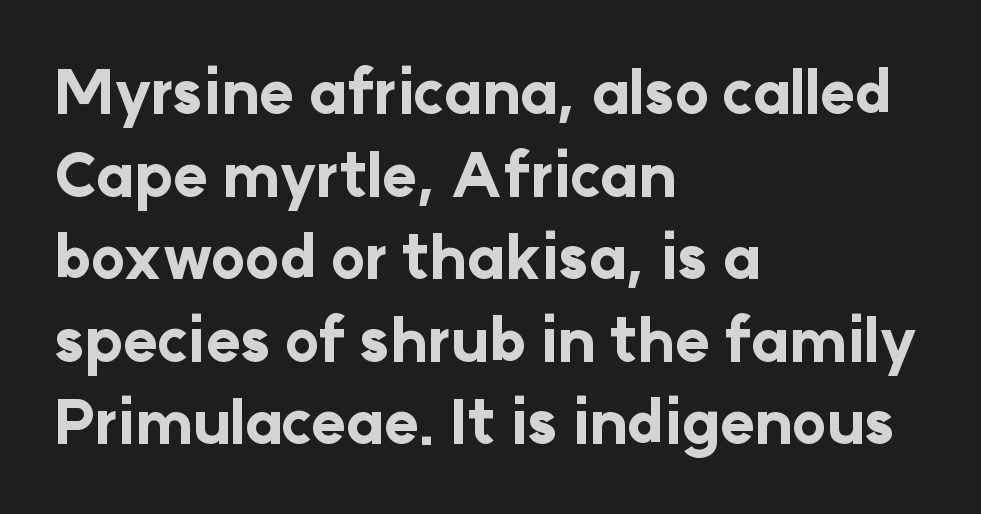
Character widths vary here, with narrow letters taking less room than wide ones. Ascenders rise straight up at ninety degrees. Honestly, the row spacing looks completely unremarkable. The strip under each line holds only bare page. Leftover space on each line is placed entirely after the last word. Is the type bold? Yes — the strokes are clearly thick and heavy.
